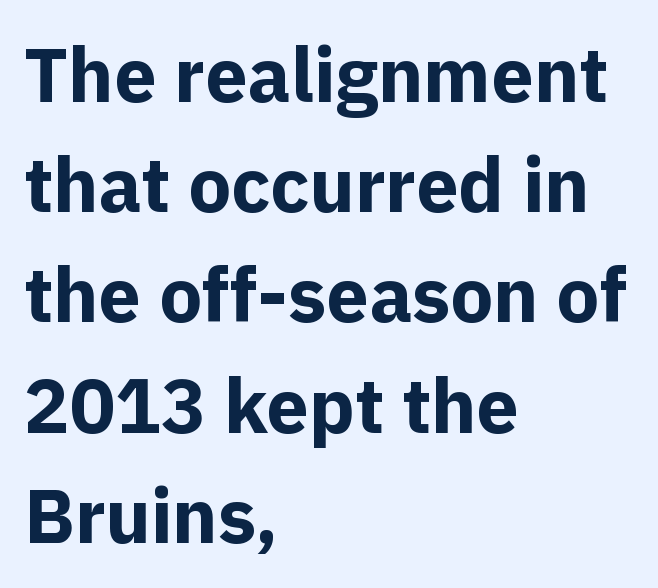
The image shows 76 px bold sans-serif type, upright; set left-aligned, normal line spacing (1.45x), normal letter spacing, not underlined; a medium x-height.
